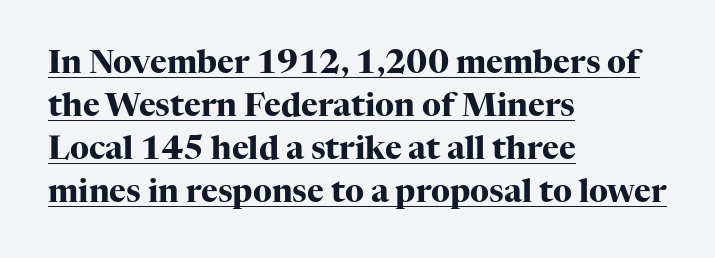
Q: Is the text bold? A: Yes.
Q: Is the text italic (slanted)? A: No, it is upright.
Q: Is the typeface a serif or a sans-serif typeface? A: Serif.
Q: Is the text underlined? A: Yes.
Q: How is the paragraph aligned? A: Left-aligned.
Q: Is the spacing between letters normal or unusually wide? A: Normal.
Q: Is the spacing between lines tight, normal or loose? A: Normal.
Q: Width (condensed, normal, or wide)? A: Normal.
Q: Stroke contrast? A: High.
Q: x-height? A: Medium.
Q: Monospaced? A: No.
